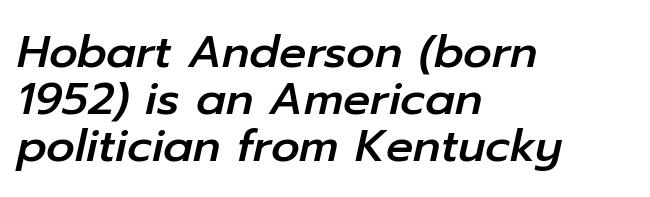
Q: Is the text italic (slanted)? A: Yes, it leans right by about 12 degrees.
Q: Is the text underlined? A: No.
Q: How is the paragraph aligned? A: Left-aligned.
Q: Is the spacing between letters normal or unusually wide? A: Normal.
Q: Is the spacing between lines tight, normal or loose? A: Tight.
Q: Width (condensed, normal, or wide)? A: Normal.
Q: Stroke contrast? A: Low.
Q: x-height? A: Medium.
Q: Monospaced? A: No.
